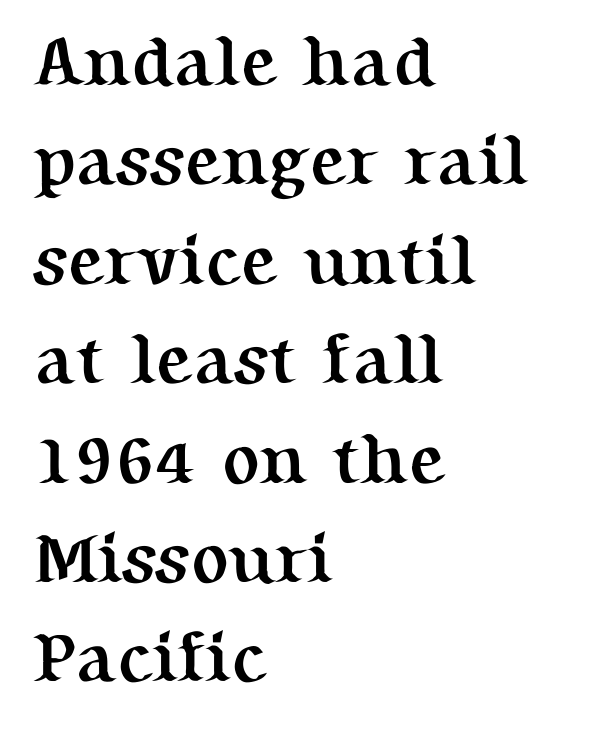
{"serif": "yes", "italic": "no", "bold": "yes", "weight": "semibold", "width": "normal", "stroke_contrast": "medium", "x_height": "medium", "monospaced": "no", "underline": "no", "align": "left", "line_spacing": "normal", "line_spacing_ratio": 1.42, "letter_spacing": "normal", "letter_spacing_em": 0.0, "glyph_px": 70}
